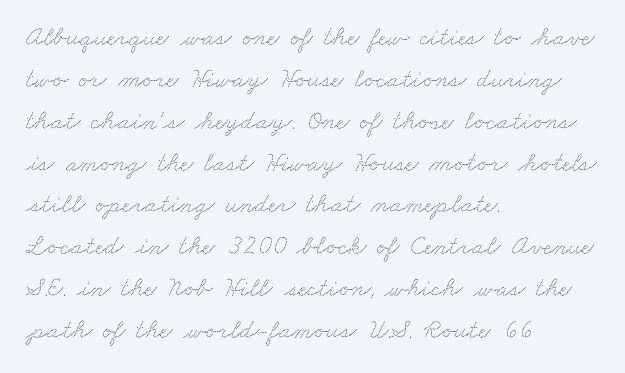
Q: Is the text underlined? A: No.
Q: How is the paragraph aligned? A: Left-aligned.
Q: Is the spacing between letters normal or unusually wide? A: Normal.
Q: Is the spacing between lines tight, normal or loose? A: Normal.
